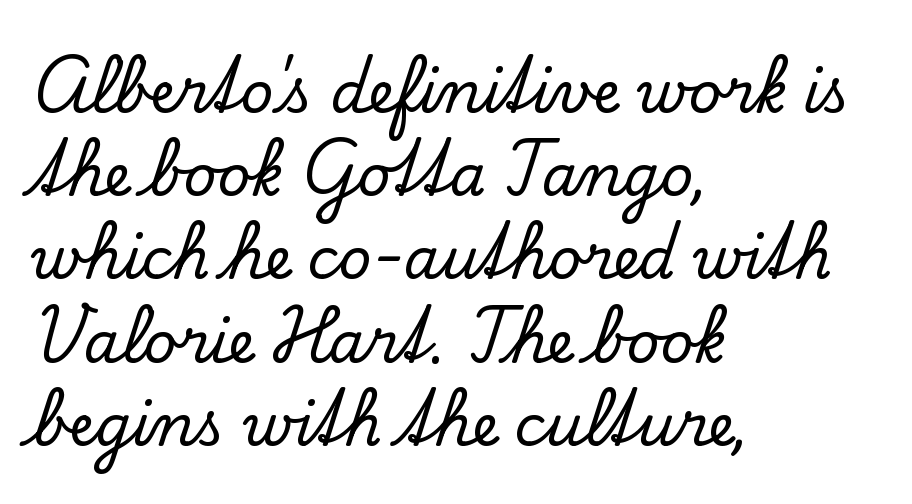
The image shows 57 px serif type; set left-aligned, normal line spacing (1.46x), normal letter spacing, not underlined; low stroke contrast and a small x-height.
